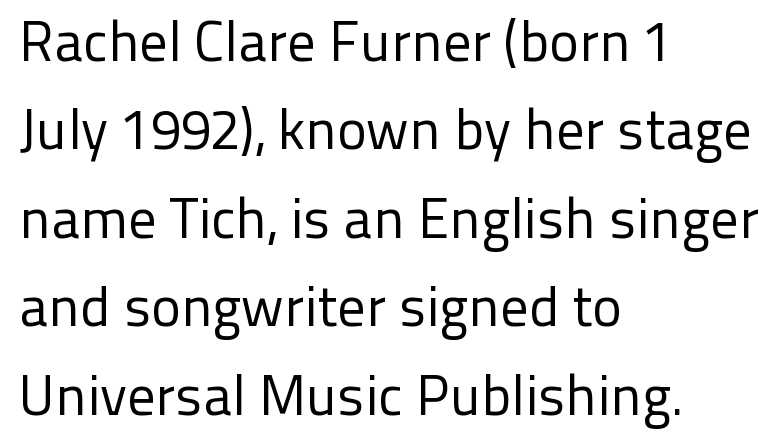
Each letter keeps its own natural width here, so spacing adapts to shape. Leading: standard. The text block is weighted toward the left margin, trailing off unevenly rightward. Posture: vertical.
